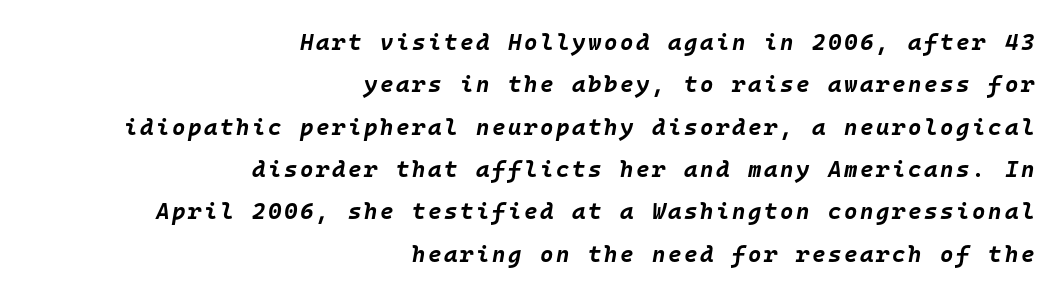
The image shows 23 px bold type, italic (leaning right); set right-aligned, line spacing 1.84x, not underlined.
